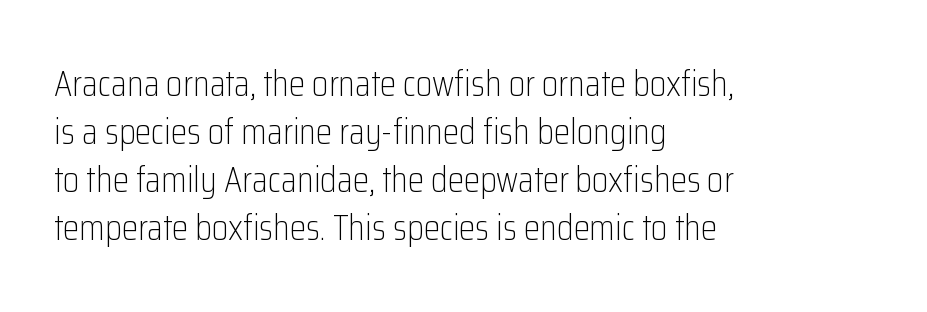
The image shows 37 px light, condensed sans-serif type, upright; set left-aligned, normal line spacing (1.3x), normal letter spacing, not underlined; low stroke contrast and a medium x-height.
